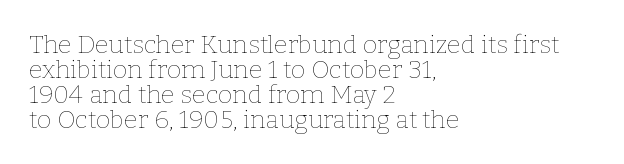
Q: Is the text bold? A: No.
Q: Is the text italic (slanted)? A: No, it is upright.
Q: Is the text underlined? A: No.
Q: How is the paragraph aligned? A: Left-aligned.
Q: Is the spacing between letters normal or unusually wide? A: Normal.
Q: Is the spacing between lines tight, normal or loose? A: Tight.
